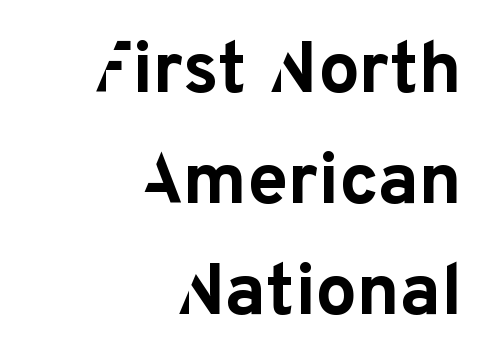
{"serif": "no", "italic": "no", "bold": "yes", "weight": "bold", "width": "normal", "stroke_contrast": "low", "x_height": "medium", "monospaced": "no", "underline": "no", "align": "right", "line_spacing": "normal", "line_spacing_ratio": 1.52, "letter_spacing": "normal", "letter_spacing_em": 0.0, "glyph_px": 73}
